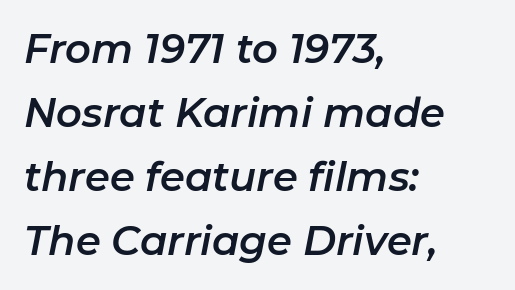
Each letter keeps its own natural width here, so spacing adapts to shape. Style check: oblique. The letterforms sit shoulder to shoulder at normal distance. Honestly, the row spacing looks completely unremarkable. The baseline area is clear. One-word summary of the alignment: left.
